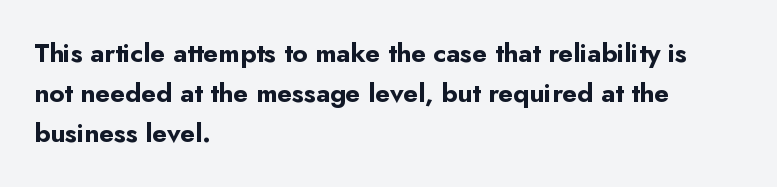
Q: Is the text bold? A: Yes.
Q: Is the text italic (slanted)? A: No, it is upright.
Q: Is the text underlined? A: No.
Q: How is the paragraph aligned? A: Left-aligned.
Q: Is the spacing between letters normal or unusually wide? A: Normal.
Q: Is the spacing between lines tight, normal or loose? A: Normal.
